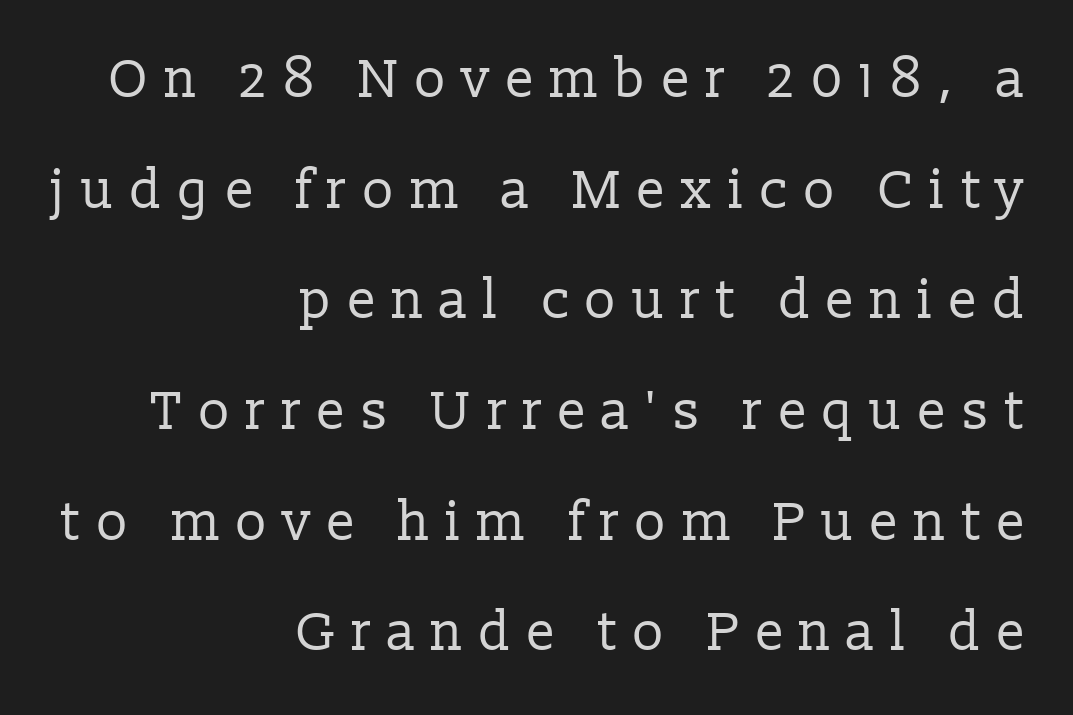
The strokes are not fattened; the text isn't bold. Unlike italic type, these characters show no tilt at all. This sample uses expanded letter spacing, leaving extra air between glyphs. The lines are quadded right. Classification — serif. The letters advance in unequal steps, a hallmark of proportional type.
